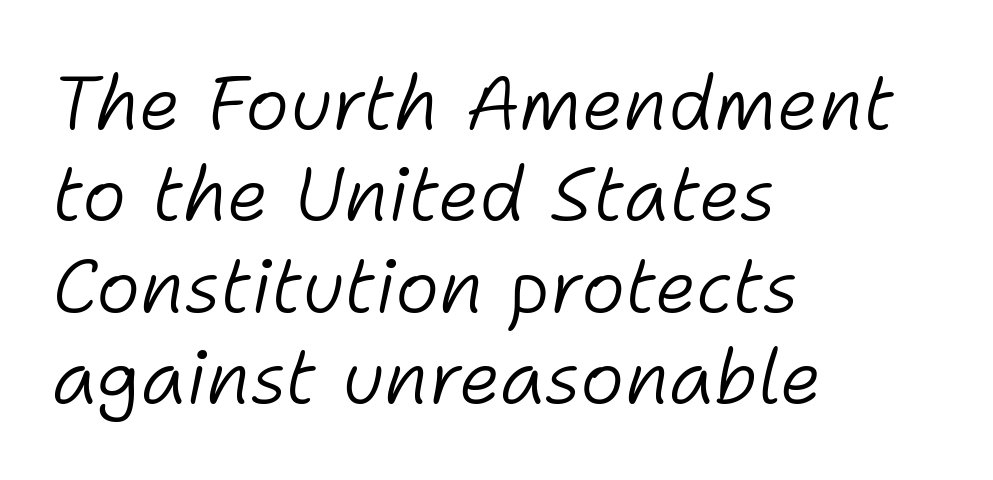
Q: Is the text bold? A: No.
Q: Is the text italic (slanted)? A: Yes, it leans right by about 11 degrees.
Q: Is the text underlined? A: No.
Q: How is the paragraph aligned? A: Left-aligned.
Q: Is the spacing between letters normal or unusually wide? A: Normal.
Q: Width (condensed, normal, or wide)? A: Normal.
Q: Stroke contrast? A: Low.
Q: x-height? A: Medium.
Q: Monospaced? A: No.
